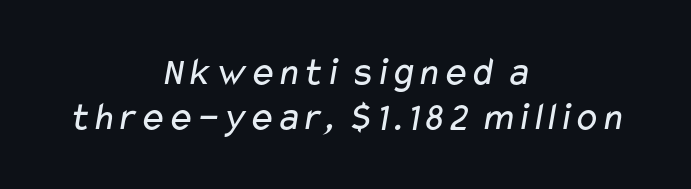
Q: Is the text bold? A: No.
Q: Is the typeface a serif or a sans-serif typeface? A: Sans-serif.
Q: Is the text underlined? A: No.
Q: How is the paragraph aligned? A: Centered.
Q: Is the spacing between letters normal or unusually wide? A: Normal.
Q: Is the spacing between lines tight, normal or loose? A: Tight.
Q: Width (condensed, normal, or wide)? A: Wide.
Q: Stroke contrast? A: Low.
Q: x-height? A: Medium.
Q: Monospaced? A: No.
